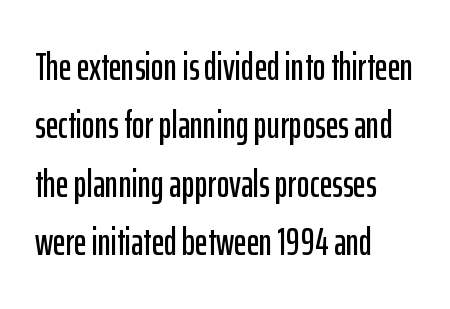
The image shows 39 px condensed sans-serif type, upright; set left-aligned, normal line spacing (1.5x), normal letter spacing, not underlined; low stroke contrast and a medium x-height.
